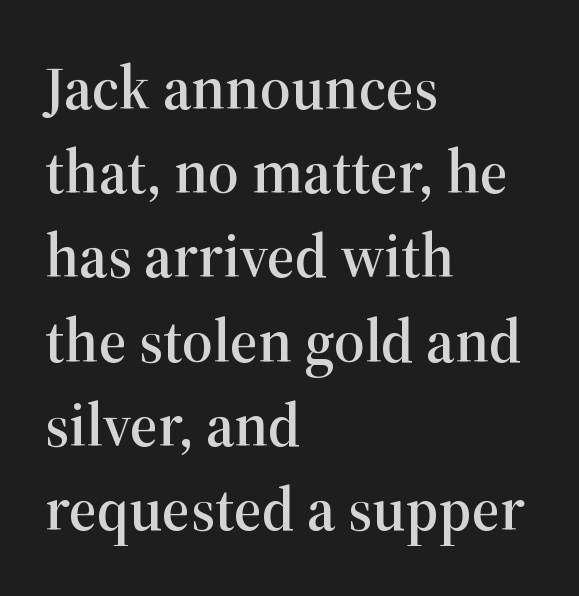
Q: Is the text italic (slanted)? A: No, it is upright.
Q: Is the typeface a serif or a sans-serif typeface? A: Serif.
Q: Is the text underlined? A: No.
Q: How is the paragraph aligned? A: Left-aligned.
Q: Is the spacing between letters normal or unusually wide? A: Normal.
Q: Is the spacing between lines tight, normal or loose? A: Normal.
Q: Width (condensed, normal, or wide)? A: Normal.
Q: Stroke contrast? A: High.
Q: x-height? A: Medium.
Q: Monospaced? A: No.
